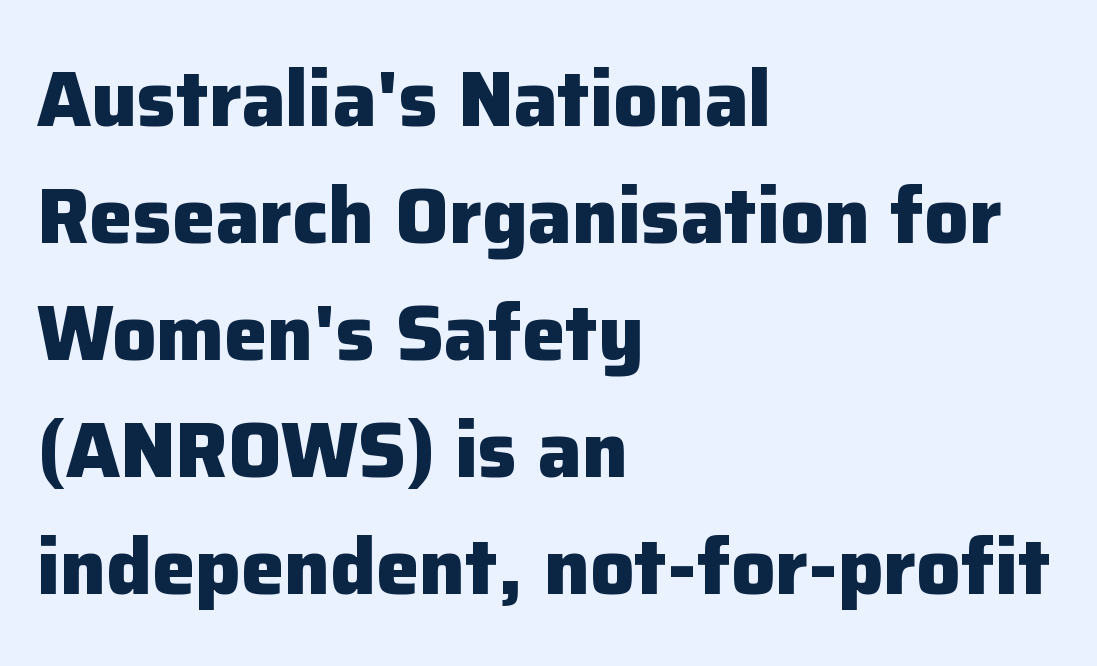
The image shows 78 px heavy sans-serif type, upright; set left-aligned, normal line spacing (1.5x), normal letter spacing, not underlined; low stroke contrast and a medium x-height.
